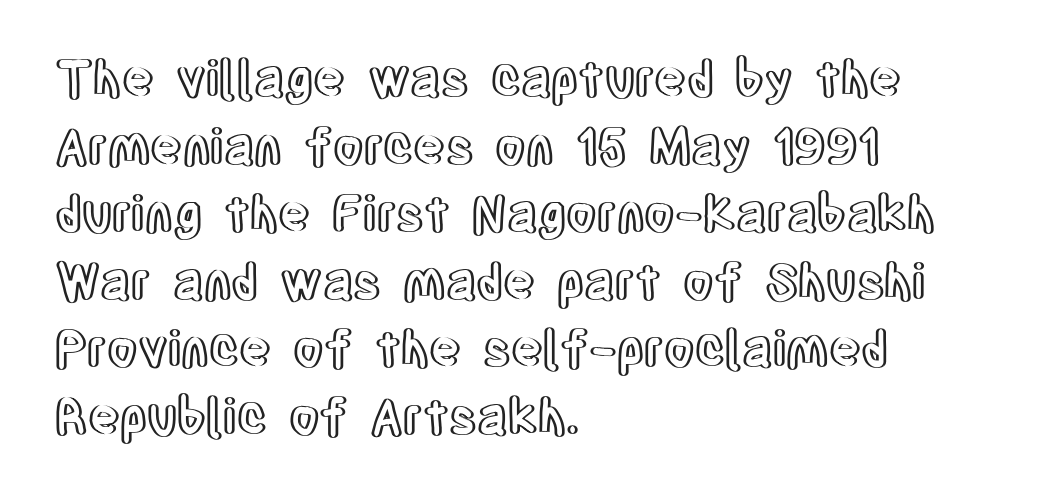
Q: Is the text italic (slanted)? A: No, it is upright.
Q: Is the text underlined? A: No.
Q: How is the paragraph aligned? A: Left-aligned.
Q: Is the spacing between letters normal or unusually wide? A: Normal.
Q: Is the spacing between lines tight, normal or loose? A: Normal.
Q: Width (condensed, normal, or wide)? A: Condensed.
Q: x-height? A: Large.
Q: Monospaced? A: No.
